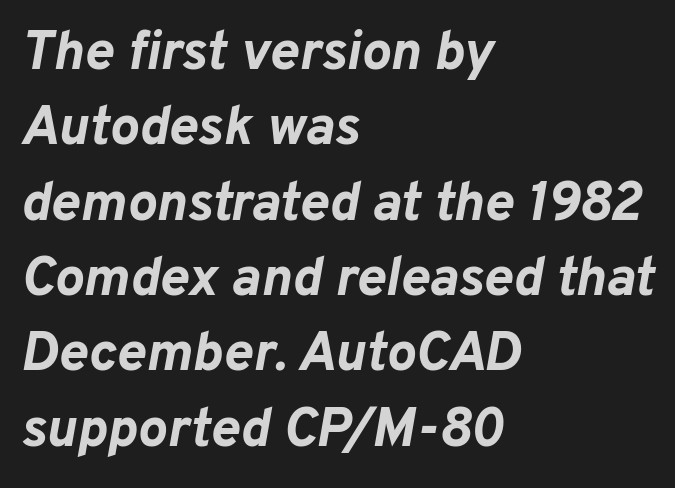
{"italic": "yes", "lean": "right", "slant_degrees": 10, "bold": "yes", "weight": "bold", "width": "normal", "stroke_contrast": "low", "x_height": "medium", "monospaced": "no", "underline": "no", "align": "left", "line_spacing": "normal", "line_spacing_ratio": 1.37, "letter_spacing": "normal", "letter_spacing_em": 0.0, "glyph_px": 55}
